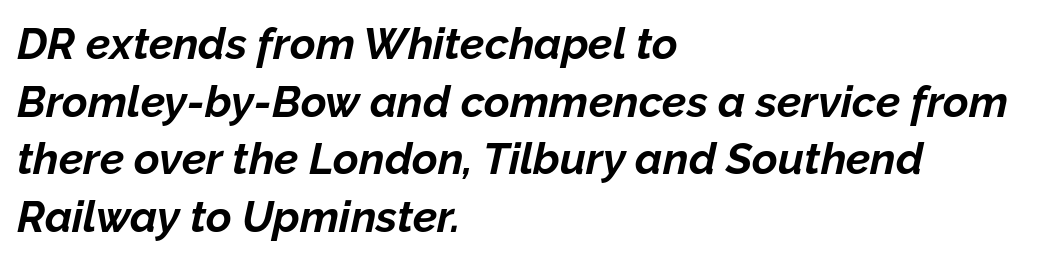
The image shows 44 px bold type, italic (leaning right); set left-aligned, normal line spacing (1.31x), normal letter spacing, not underlined; low stroke contrast and a medium x-height.
